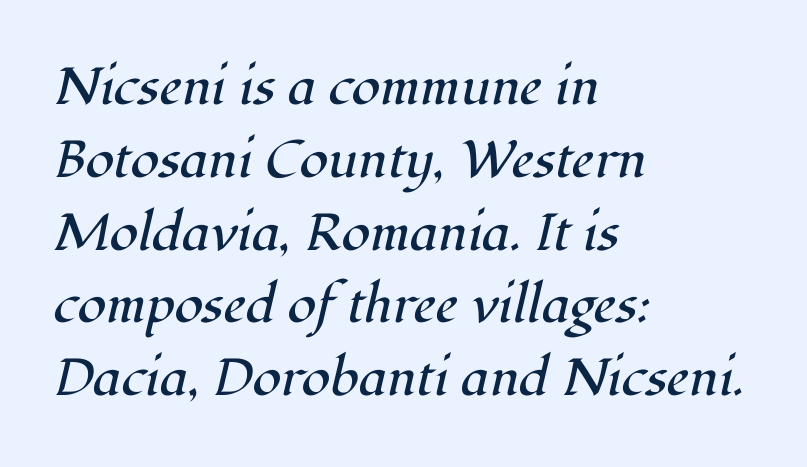
Q: Is the text bold? A: No.
Q: Is the text italic (slanted)? A: Yes, it leans right by about 12 degrees.
Q: Is the typeface a serif or a sans-serif typeface? A: Serif.
Q: Is the text underlined? A: No.
Q: How is the paragraph aligned? A: Left-aligned.
Q: Is the spacing between letters normal or unusually wide? A: Normal.
Q: Is the spacing between lines tight, normal or loose? A: Normal.
Q: Width (condensed, normal, or wide)? A: Normal.
Q: Stroke contrast? A: High.
Q: x-height? A: Medium.
Q: Monospaced? A: No.
